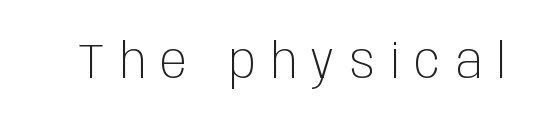
{"serif": "no", "italic": "no", "bold": "no", "weight": "light", "width": "condensed", "stroke_contrast": "low", "x_height": "large", "monospaced": "no", "underline": "no", "letter_spacing": "wide", "letter_spacing_em": 0.31, "glyph_px": 49}
